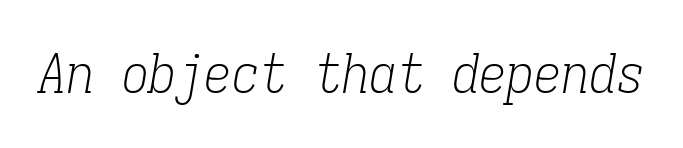
The image shows 55 px light, condensed serif type, italic (leaning right), monospaced; set normal letter spacing, not underlined; low stroke contrast and a medium x-height.
